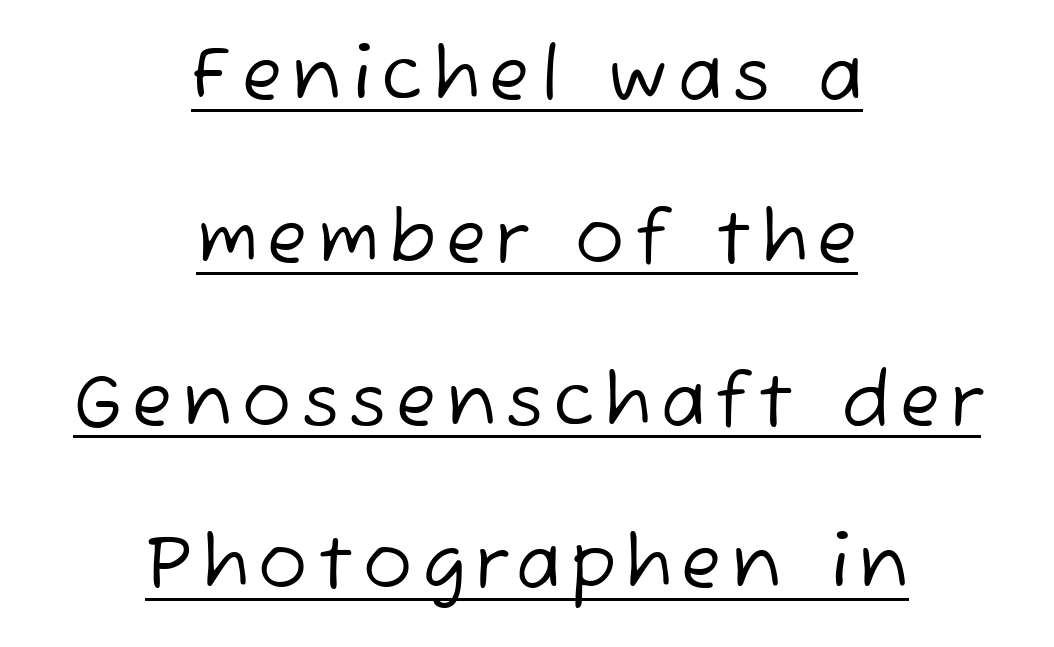
Q: Is the text bold? A: No.
Q: Is the typeface a serif or a sans-serif typeface? A: Sans-serif.
Q: Is the text underlined? A: Yes.
Q: How is the paragraph aligned? A: Centered.
Q: Is the spacing between lines tight, normal or loose? A: Loose.
Q: Width (condensed, normal, or wide)? A: Normal.
Q: Stroke contrast? A: Low.
Q: x-height? A: Medium.
Q: Monospaced? A: No.
